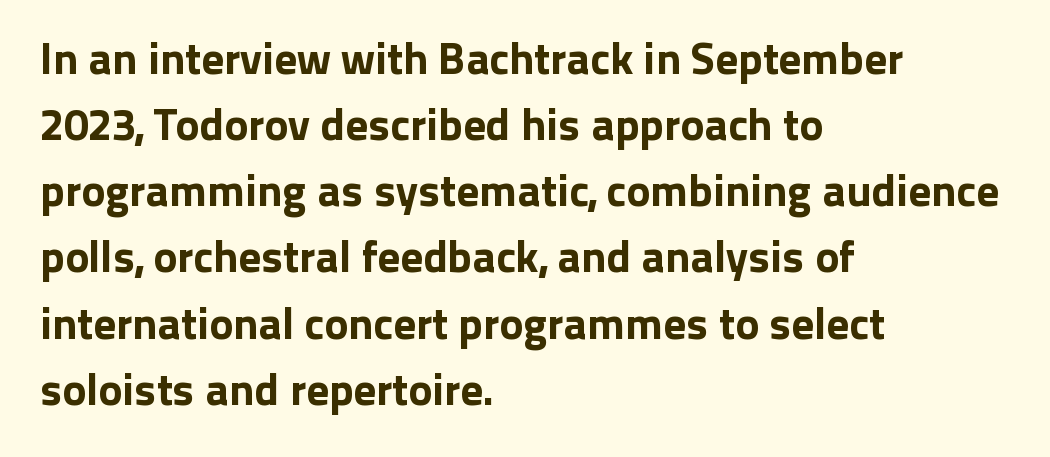
The image shows 45 px sans-serif type, upright; set left-aligned, normal line spacing (1.47x), normal letter spacing, not underlined; low stroke contrast and a medium x-height.
